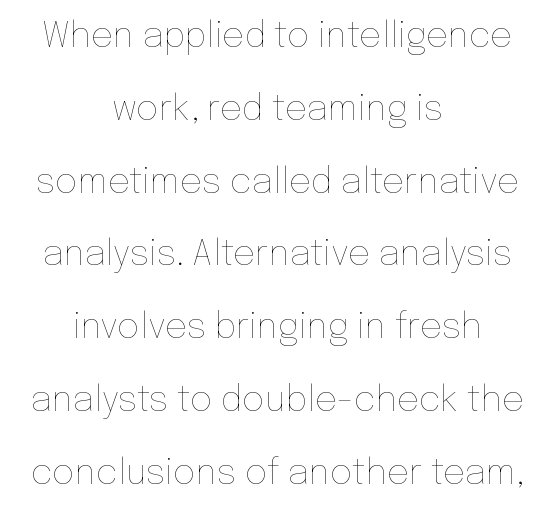
Q: Is the text bold? A: No.
Q: Is the text italic (slanted)? A: No, it is upright.
Q: Is the text underlined? A: No.
Q: How is the paragraph aligned? A: Centered.
Q: Is the spacing between letters normal or unusually wide? A: Normal.
Q: Is the spacing between lines tight, normal or loose? A: Loose.
Q: Width (condensed, normal, or wide)? A: Normal.
Q: Stroke contrast? A: Low.
Q: x-height? A: Medium.
Q: Monospaced? A: No.
